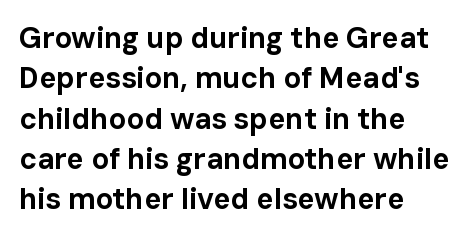
{"serif": "no", "italic": "no", "bold": "yes", "weight": "bold", "width": "normal", "stroke_contrast": "low", "x_height": "medium", "monospaced": "no", "underline": "no", "align": "left", "line_spacing": "normal", "line_spacing_ratio": 1.39, "letter_spacing": "normal", "letter_spacing_em": 0.0, "glyph_px": 29}
